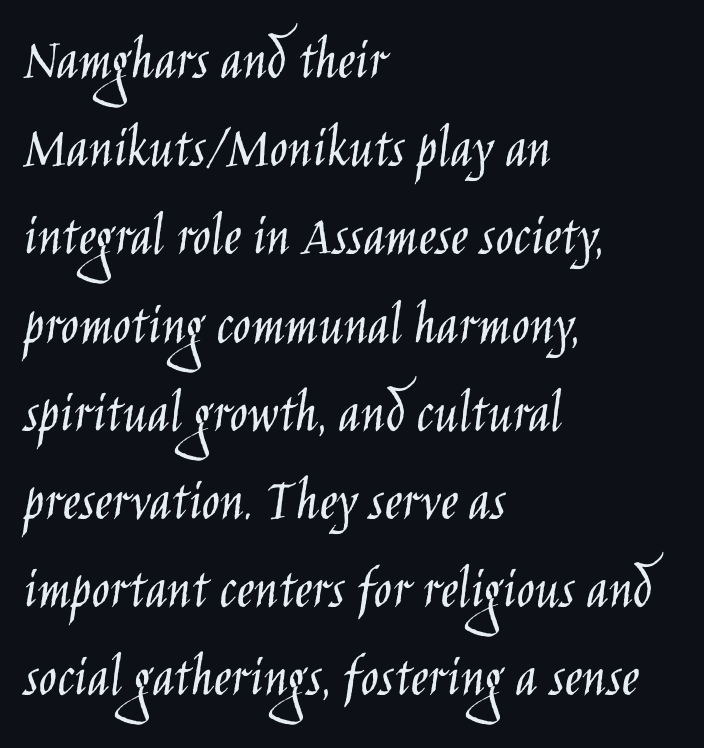
The image shows 60 px light, condensed sans-serif type; set left-aligned, normal line spacing (1.47x), normal letter spacing, not underlined; low stroke contrast and a large x-height.
